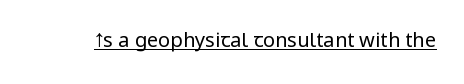
{"italic": "no", "bold": "no", "underline": "yes", "letter_spacing": "normal", "letter_spacing_em": 0.0, "glyph_px": 20}
